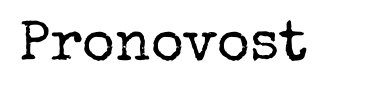
Q: Is the text bold? A: No.
Q: Is the text italic (slanted)? A: No, it is upright.
Q: Is the typeface a serif or a sans-serif typeface? A: Serif.
Q: Is the text underlined? A: No.
Q: Is the spacing between letters normal or unusually wide? A: Normal.
Q: Width (condensed, normal, or wide)? A: Normal.
Q: Stroke contrast? A: Low.
Q: x-height? A: Medium.
Q: Monospaced? A: No.
